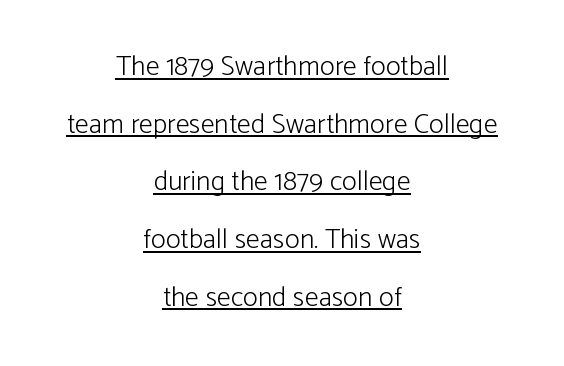
Q: Is the text bold? A: No.
Q: Is the text italic (slanted)? A: No, it is upright.
Q: Is the typeface a serif or a sans-serif typeface? A: Sans-serif.
Q: Is the text underlined? A: Yes.
Q: How is the paragraph aligned? A: Centered.
Q: Is the spacing between letters normal or unusually wide? A: Normal.
Q: Is the spacing between lines tight, normal or loose? A: Loose.
Q: Width (condensed, normal, or wide)? A: Normal.
Q: Stroke contrast? A: Low.
Q: x-height? A: Medium.
Q: Monospaced? A: No.
